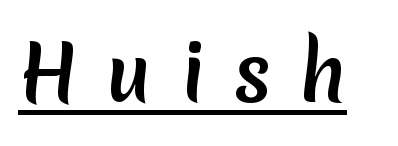
On the weight axis this lands at bold, roughly 700. Look at the bottom of the vertical strokes: they stop flat, with no serifs. Students, note that the glyphs here are deliberately spaced far apart. The passage shown is underscored from start to finish. The face used here is proportionally spaced, like ordinary book or web type.
